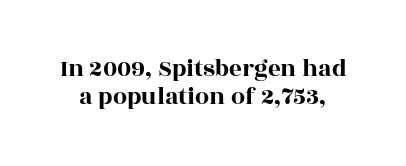
The image shows 25 px text type, upright; set tight line spacing (1.11x), normal letter spacing, not underlined.
